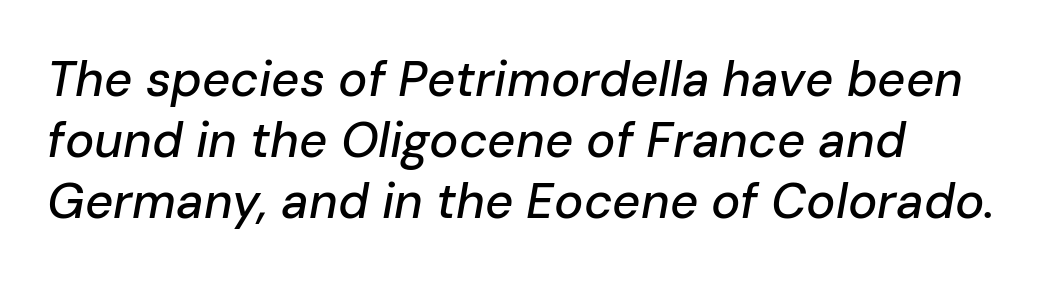
Q: Is the text italic (slanted)? A: Yes, it leans right by about 10 degrees.
Q: Is the text underlined? A: No.
Q: How is the paragraph aligned? A: Left-aligned.
Q: Is the spacing between letters normal or unusually wide? A: Normal.
Q: Width (condensed, normal, or wide)? A: Normal.
Q: Stroke contrast? A: Low.
Q: x-height? A: Medium.
Q: Monospaced? A: No.
